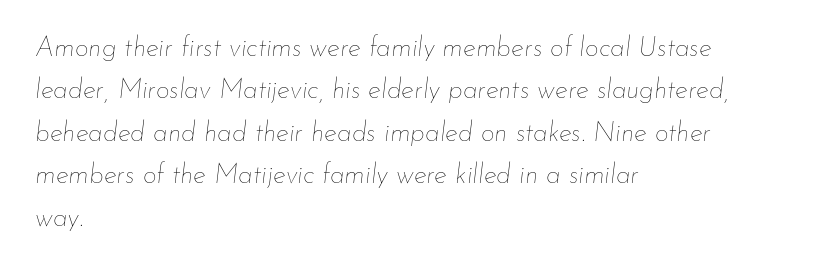
Q: Is the text bold? A: No.
Q: Is the text italic (slanted)? A: Yes, it leans right by about 7 degrees.
Q: Is the text underlined? A: No.
Q: How is the paragraph aligned? A: Left-aligned.
Q: Is the spacing between letters normal or unusually wide? A: Normal.
Q: Is the spacing between lines tight, normal or loose? A: Normal.
